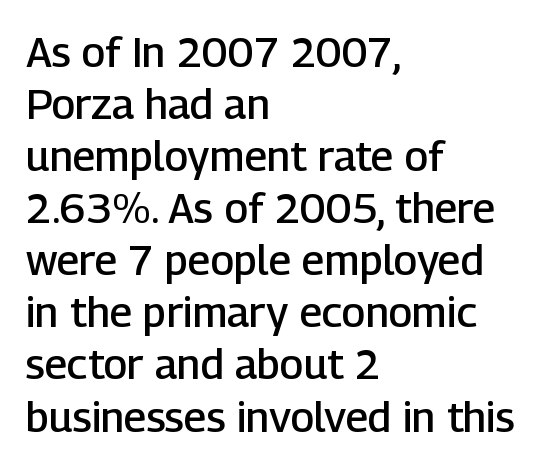
{"serif": "no", "italic": "no", "bold": "semi", "weight": "semibold", "width": "normal", "stroke_contrast": "low", "x_height": "medium", "monospaced": "no", "underline": "no", "align": "left", "line_spacing_ratio": 1.24, "letter_spacing": "normal", "letter_spacing_em": 0.0, "glyph_px": 42}
